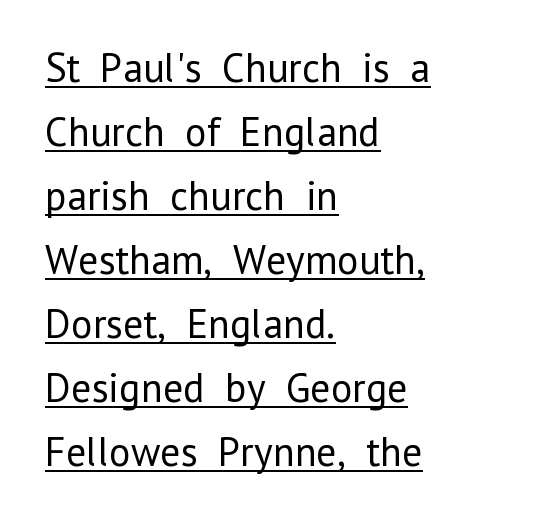
{"serif": "no", "italic": "no", "bold": "no", "weight": "regular", "width": "normal", "stroke_contrast": "low", "x_height": "medium", "monospaced": "no", "underline": "yes", "align": "left", "line_spacing": "normal", "line_spacing_ratio": 1.56, "letter_spacing": "normal", "letter_spacing_em": 0.0, "glyph_px": 41}
